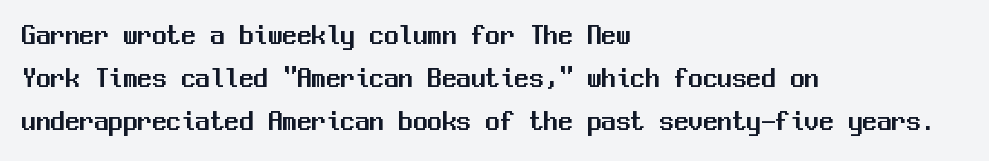
These lines are composed in type without serifs. This rendering leaves character spacing at its baseline value. The letters march in equal steps, a hallmark of fixed-pitch type. No word sits above an underline. The font's upright variant was chosen for this text. Regular leading.
